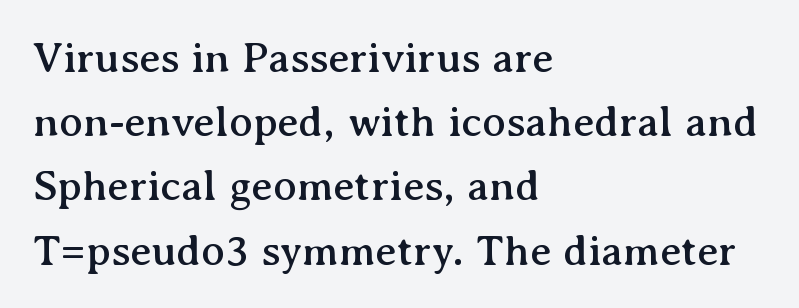
Font category for this specimen: serif. Every character sits straight up, as roman type does. Quick note: interline space is typical. The passage is arranged the way most books set body copy — flush left. Anything drawn beneath the words? Only blank space. Each letter keeps its own natural width here, so spacing adapts to shape.
